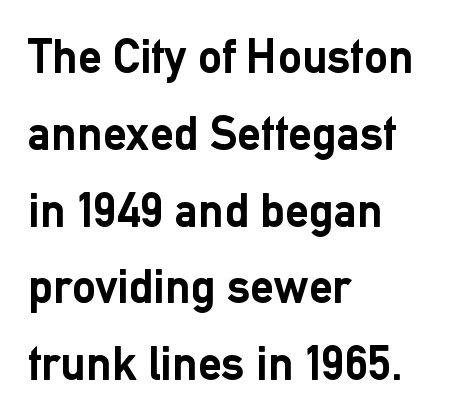
The image shows 48 px semibold sans-serif type, upright; set left-aligned, normal line spacing (1.6x), normal letter spacing, not underlined; low stroke contrast and a medium x-height.
